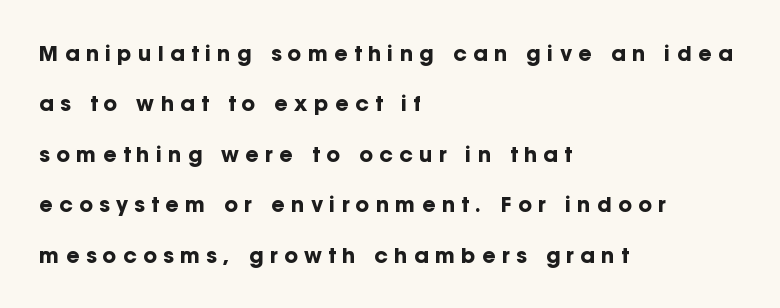
The image shows 21 px bold type, upright; set left-aligned, loose line spacing (2.4x), unusually wide letter spacing (+0.3 em), not underlined.
